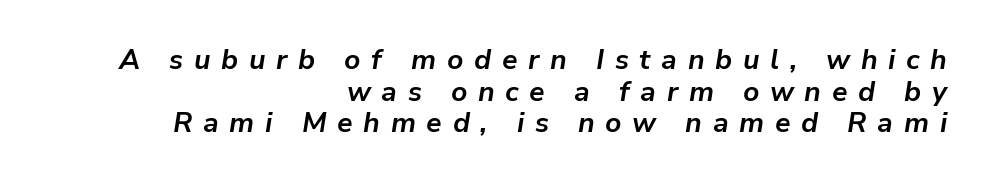
The image shows 28 px bold type, italic (leaning right); set right-aligned, tight line spacing (1.13x), unusually wide letter spacing (+0.38 em), not underlined; low stroke contrast and a medium x-height.
